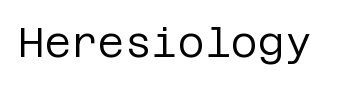
The face looks like a standard text weight, possibly lighter. Font category for this specimen: sans-serif. This sample uses plain, unmodified letter spacing. The font's upright variant was chosen for this text.
